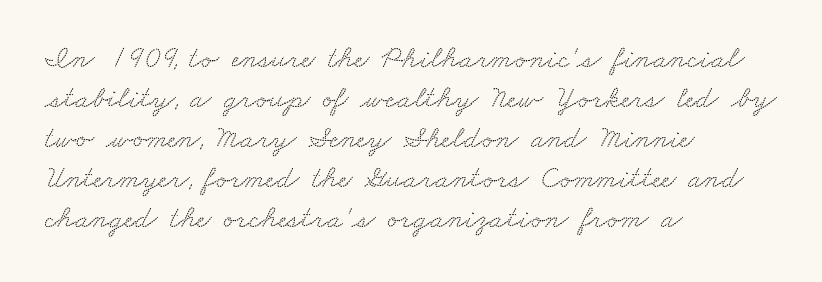
The image shows 31 px wide serif type; set left-aligned, normal line spacing (1.29x), normal letter spacing, not underlined; low stroke contrast and a small x-height.
